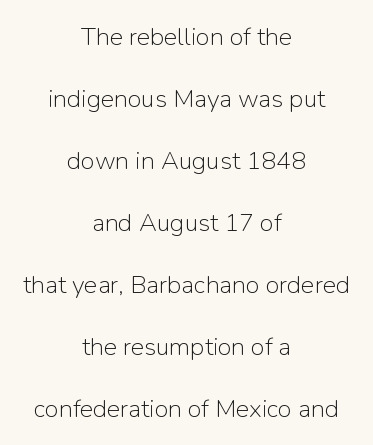
Q: Is the text bold? A: No.
Q: Is the text italic (slanted)? A: No, it is upright.
Q: Is the text underlined? A: No.
Q: How is the paragraph aligned? A: Centered.
Q: Is the spacing between letters normal or unusually wide? A: Normal.
Q: Is the spacing between lines tight, normal or loose? A: Loose.
